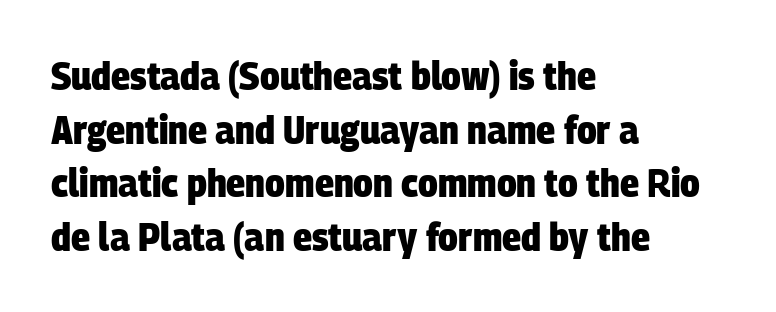
The image shows 40 px heavy, condensed sans-serif type; set left-aligned, normal line spacing (1.34x), normal letter spacing, not underlined; low stroke contrast and a large x-height.
